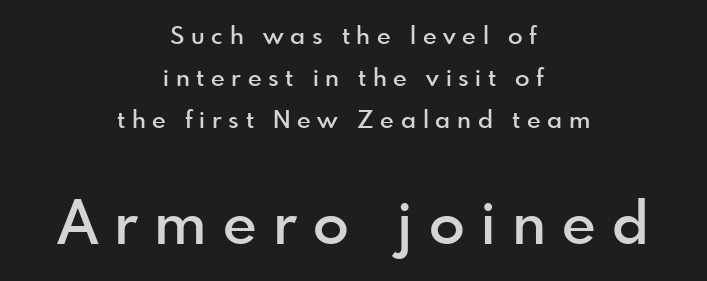
The image shows 59 px semibold sans-serif type, upright; set centered, line spacing 1.74x, unusually wide letter spacing (+0.28 em), not underlined; the second (bottom) block is 2.46x larger; a small x-height.
